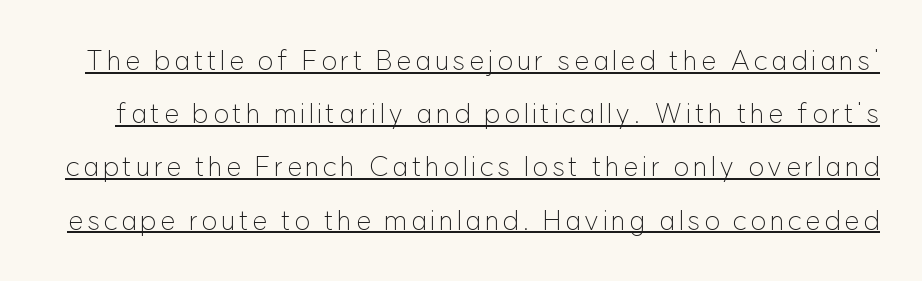
Q: Is the text bold? A: No.
Q: Is the text italic (slanted)? A: No, it is upright.
Q: Is the text underlined? A: Yes.
Q: Is the spacing between lines tight, normal or loose? A: Loose.
